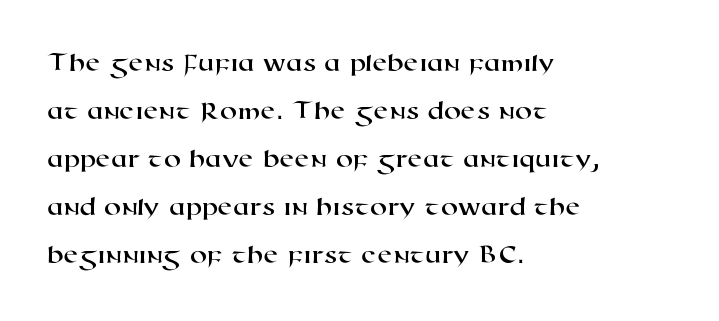
The image shows 27 px text type; set left-aligned, line spacing 1.78x, normal letter spacing, not underlined.
